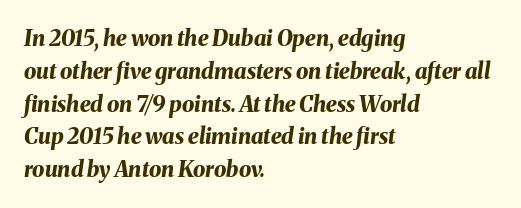
Q: Is the text bold? A: Yes.
Q: Is the text italic (slanted)? A: Yes, it leans right by about 8 degrees.
Q: Is the text underlined? A: No.
Q: How is the paragraph aligned? A: Left-aligned.
Q: Is the spacing between letters normal or unusually wide? A: Normal.
Q: Is the spacing between lines tight, normal or loose? A: Normal.
